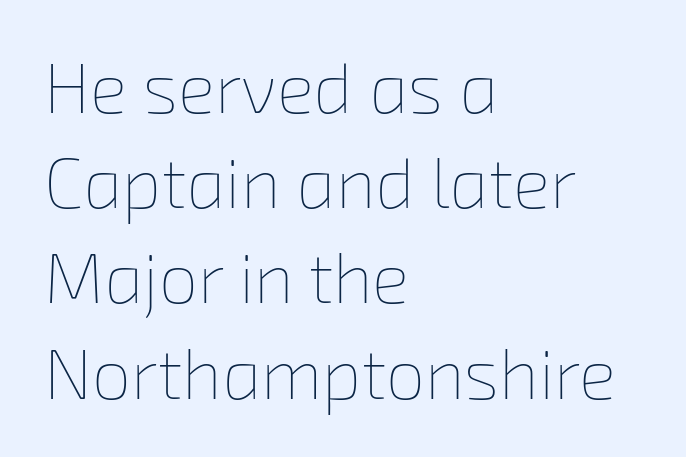
{"bold": "no", "weight": "thin", "width": "normal", "stroke_contrast": "low", "x_height": "medium", "monospaced": "no", "underline": "no", "align": "left", "line_spacing": "normal", "line_spacing_ratio": 1.36, "letter_spacing": "normal", "letter_spacing_em": 0.0, "glyph_px": 70}
